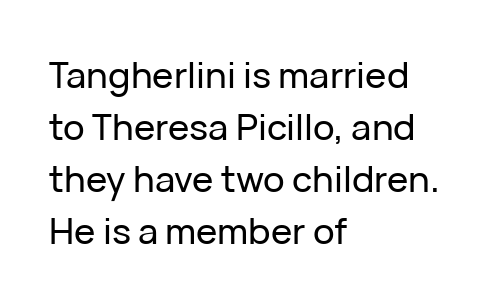
Q: Is the text italic (slanted)? A: No, it is upright.
Q: Is the typeface a serif or a sans-serif typeface? A: Sans-serif.
Q: Is the text underlined? A: No.
Q: How is the paragraph aligned? A: Left-aligned.
Q: Is the spacing between letters normal or unusually wide? A: Normal.
Q: Is the spacing between lines tight, normal or loose? A: Normal.
Q: Width (condensed, normal, or wide)? A: Normal.
Q: Stroke contrast? A: Low.
Q: x-height? A: Medium.
Q: Monospaced? A: No.
